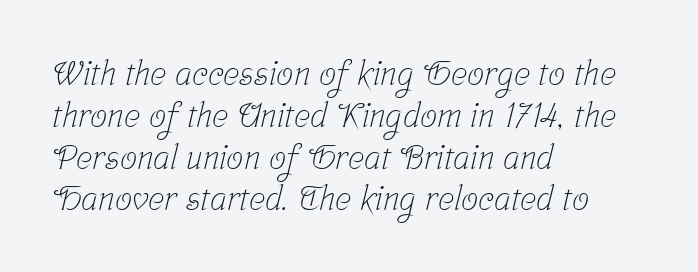
{"serif": "yes", "bold": "no", "weight": "light", "width": "condensed", "stroke_contrast": "low", "x_height": "medium", "monospaced": "no", "underline": "no", "align": "left", "line_spacing_ratio": 1.23, "letter_spacing": "normal", "letter_spacing_em": 0.0, "glyph_px": 34}
